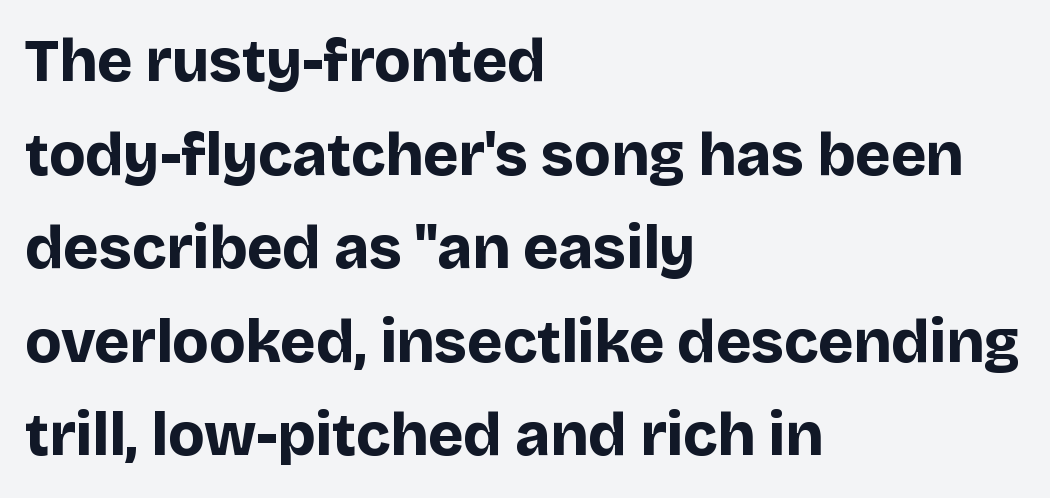
Q: Is the text bold? A: Yes.
Q: Is the text italic (slanted)? A: No, it is upright.
Q: Is the typeface a serif or a sans-serif typeface? A: Sans-serif.
Q: Is the text underlined? A: No.
Q: How is the paragraph aligned? A: Left-aligned.
Q: Is the spacing between letters normal or unusually wide? A: Normal.
Q: Is the spacing between lines tight, normal or loose? A: Normal.
Q: Width (condensed, normal, or wide)? A: Normal.
Q: Stroke contrast? A: Low.
Q: x-height? A: Large.
Q: Monospaced? A: No.
